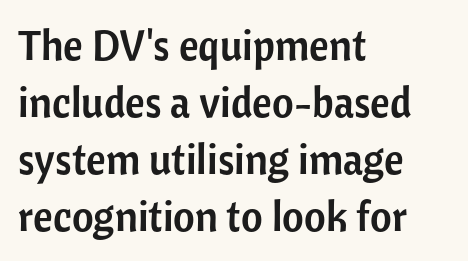
Q: Is the text italic (slanted)? A: No, it is upright.
Q: Is the typeface a serif or a sans-serif typeface? A: Sans-serif.
Q: Is the text underlined? A: No.
Q: How is the paragraph aligned? A: Left-aligned.
Q: Is the spacing between letters normal or unusually wide? A: Normal.
Q: Is the spacing between lines tight, normal or loose? A: Normal.
Q: Width (condensed, normal, or wide)? A: Normal.
Q: Stroke contrast? A: Low.
Q: x-height? A: Medium.
Q: Monospaced? A: No.
